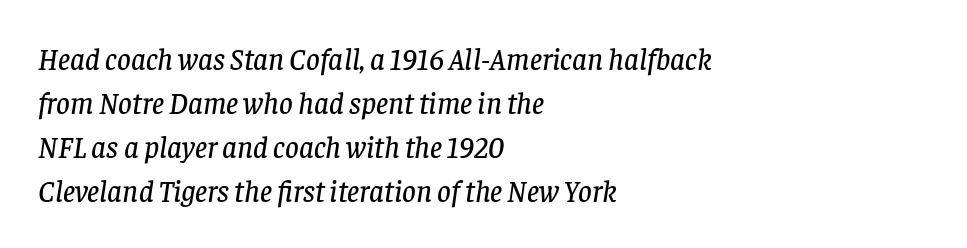
Q: Is the text italic (slanted)? A: Yes, it leans right by about 8 degrees.
Q: Is the typeface a serif or a sans-serif typeface? A: Serif.
Q: Is the text underlined? A: No.
Q: How is the paragraph aligned? A: Left-aligned.
Q: Is the spacing between letters normal or unusually wide? A: Normal.
Q: Is the spacing between lines tight, normal or loose? A: Normal.
Q: Width (condensed, normal, or wide)? A: Normal.
Q: Stroke contrast? A: Low.
Q: x-height? A: Large.
Q: Monospaced? A: No.
